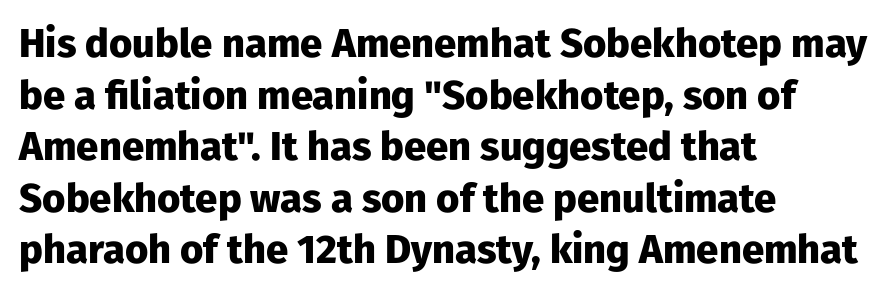
Q: Is the text bold? A: Yes.
Q: Is the text italic (slanted)? A: No, it is upright.
Q: Is the typeface a serif or a sans-serif typeface? A: Sans-serif.
Q: Is the text underlined? A: No.
Q: How is the paragraph aligned? A: Left-aligned.
Q: Is the spacing between letters normal or unusually wide? A: Normal.
Q: Is the spacing between lines tight, normal or loose? A: Normal.
Q: Width (condensed, normal, or wide)? A: Normal.
Q: Stroke contrast? A: Low.
Q: x-height? A: Medium.
Q: Monospaced? A: No.
